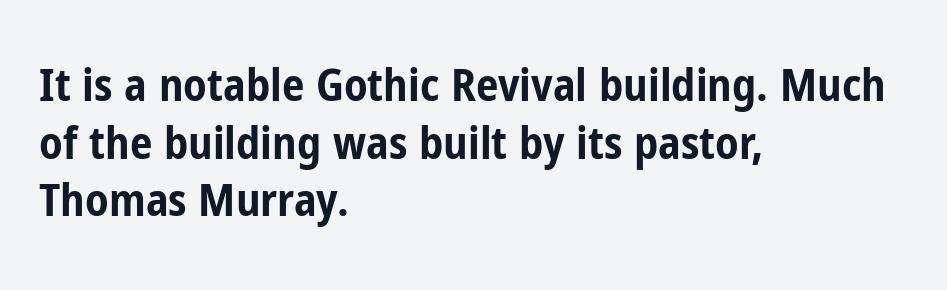
Letters rest on an invisible, unmarked baseline. Nope, not italic — everything's standing straight. The space between consecutive lines is moderate. Stroke terminals: plain, sans-serif.
